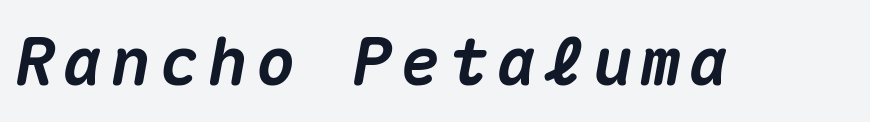
Q: Is the text bold? A: Yes.
Q: Is the text italic (slanted)? A: Yes, it leans right by about 10 degrees.
Q: Is the text underlined? A: No.
Q: Width (condensed, normal, or wide)? A: Normal.
Q: Stroke contrast? A: Medium.
Q: x-height? A: Medium.
Q: Monospaced? A: Yes.
